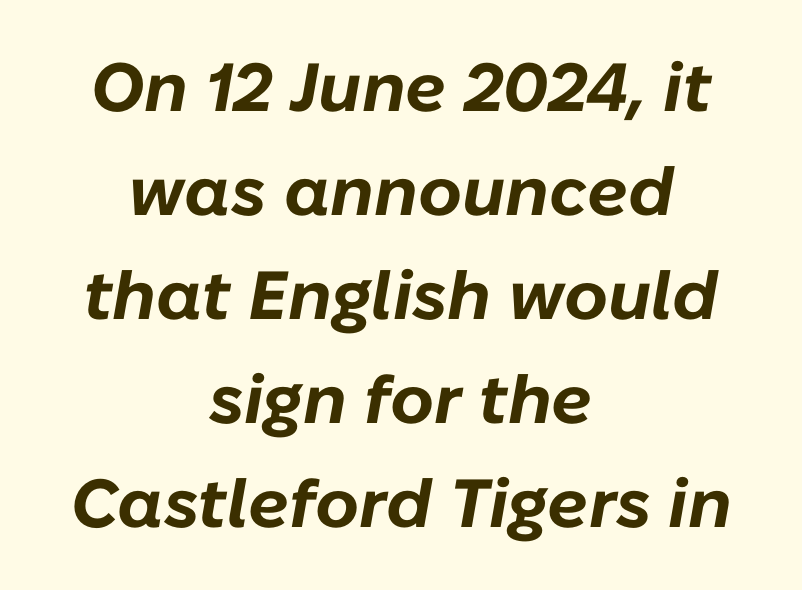
Is the block centered? Yes — each line is placed symmetrically about the middle. Leading matches the norm, producing a regular column. In terms of letterspacing, this is plain default setting. A typesetter would mark this as italic. Proportional: the letters do not fall into vertical columns. The specimen omits any rule beneath the text block's lines.
